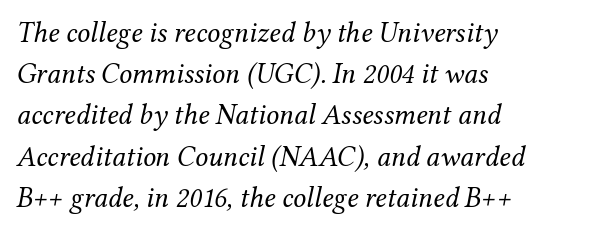
This reads as an unemphasized weight, regular at the heaviest. How would I describe the line gaps? Plain and ordinary. Compared with ordinary roman type, these characters are visibly tilted. Honestly, there is no underline to notice here at all.
